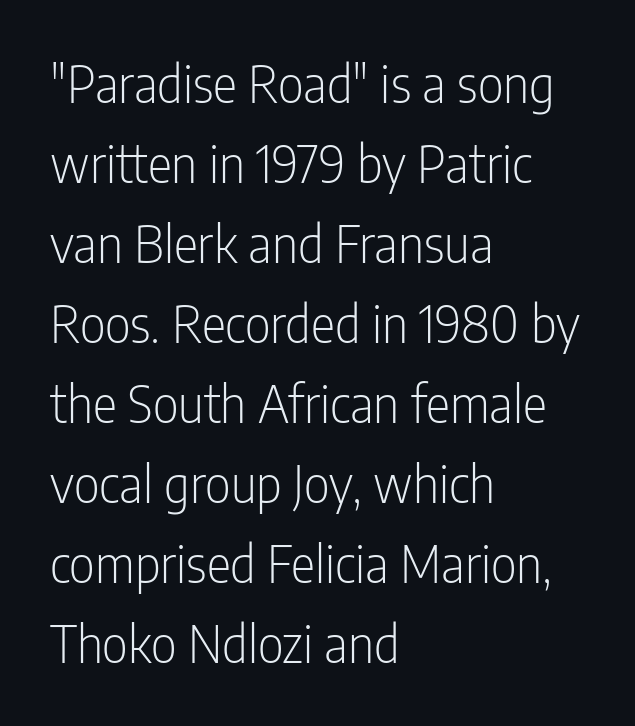
{"serif": "no", "italic": "no", "bold": "no", "weight": "light", "width": "condensed", "stroke_contrast": "low", "x_height": "medium", "monospaced": "no", "underline": "no", "align": "left", "line_spacing": "normal", "line_spacing_ratio": 1.57, "letter_spacing": "normal", "letter_spacing_em": 0.0, "glyph_px": 51}
